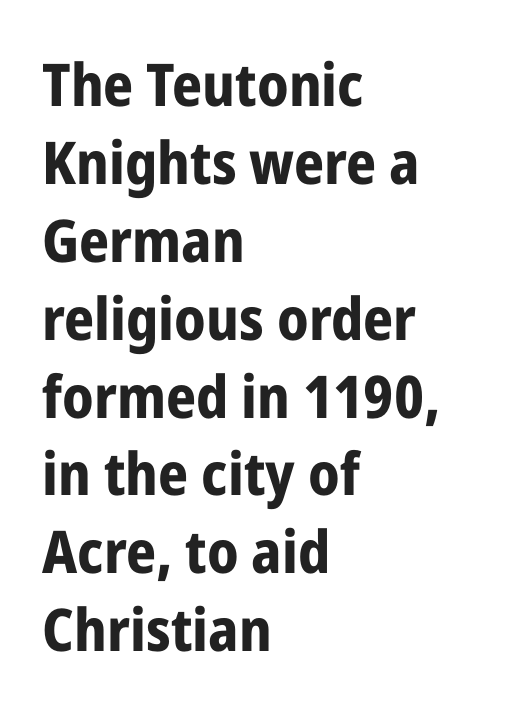
The image shows 59 px bold, condensed sans-serif type, upright; set left-aligned, normal line spacing (1.32x), normal letter spacing, not underlined; low stroke contrast and a medium x-height.
